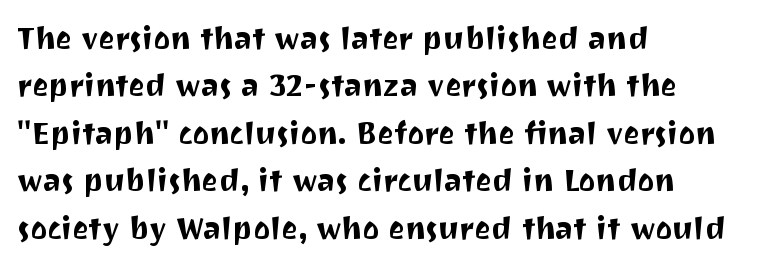
Nothing unusual about the tracking: characters are spaced as the font intends. Check under the words: just untouched page. These lines are rendered in a variable-pitch font. A roman cut, with each character standing at attention.
